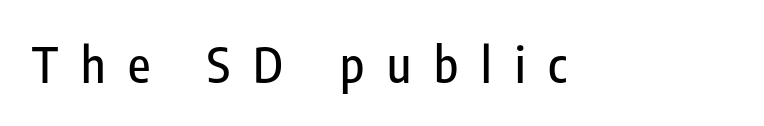
Q: Is the text italic (slanted)? A: No, it is upright.
Q: Is the typeface a serif or a sans-serif typeface? A: Sans-serif.
Q: Is the text underlined? A: No.
Q: Is the spacing between letters normal or unusually wide? A: Unusually wide.
Q: Width (condensed, normal, or wide)? A: Condensed.
Q: Stroke contrast? A: Low.
Q: x-height? A: Medium.
Q: Monospaced? A: No.
